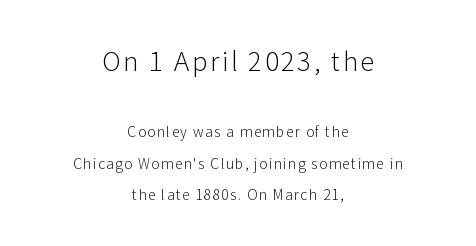
Q: Is the text bold? A: No.
Q: Is the text italic (slanted)? A: No, it is upright.
Q: Is the text underlined? A: No.
Q: How is the paragraph aligned? A: Centered.
Q: Is the spacing between lines tight, normal or loose? A: Loose.
Q: Which block of text is set in a larger size, the first (top) or the second (bottom)? A: The first (top) one.
